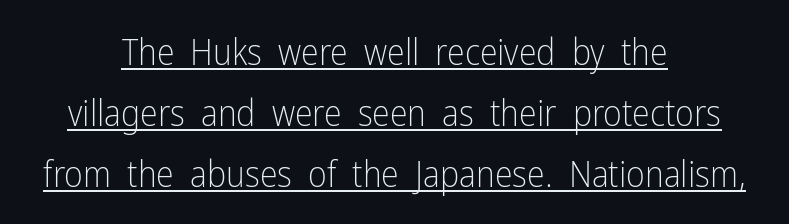
This is underlined copy, the kind a proofreader might mark for attention. Baseline-to-baseline distance is the conventional proportion of letter height. Standard letterfit; no display-style spreading of the glyphs. The font's upright variant was chosen for this text. Serifs: no, the terminals of the letterforms are clean. Each letter keeps its own natural width here, so spacing adapts to shape.
